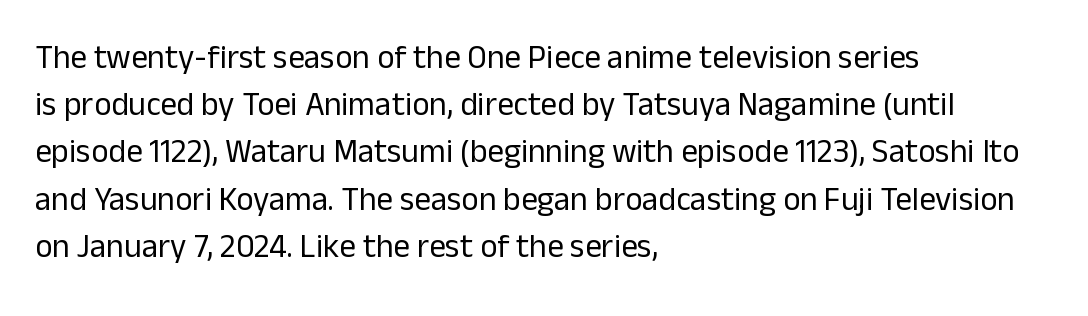
Q: Is the text bold? A: No.
Q: Is the text italic (slanted)? A: No, it is upright.
Q: Is the typeface a serif or a sans-serif typeface? A: Sans-serif.
Q: Is the text underlined? A: No.
Q: How is the paragraph aligned? A: Left-aligned.
Q: Is the spacing between letters normal or unusually wide? A: Normal.
Q: Is the spacing between lines tight, normal or loose? A: Normal.
Q: Width (condensed, normal, or wide)? A: Normal.
Q: Stroke contrast? A: Low.
Q: x-height? A: Medium.
Q: Monospaced? A: No.
